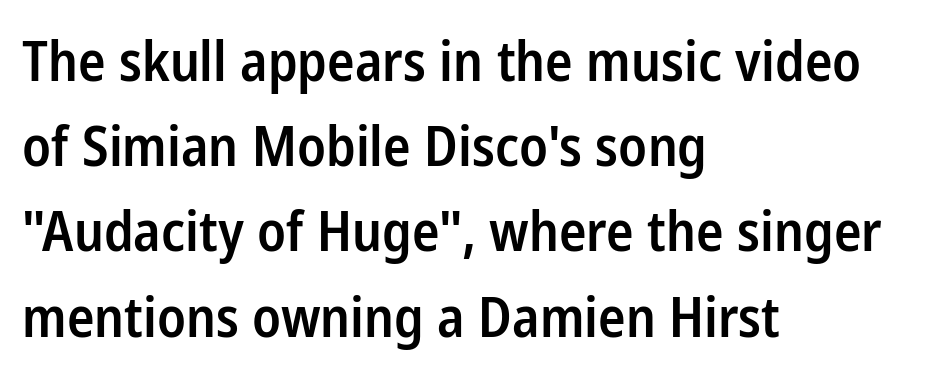
A sans-serif font was chosen for this passage. The strip under each line holds only bare page. You could not count columns in this text — the font is proportionally spaced. Does the weight exceed regular? Yes, but only to semibold.
